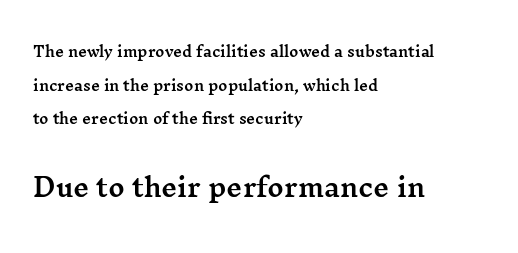
You could call the tracking neutral — neither tight nor loose. Baseline-to-baseline distance is far greater than the letter height. Compared with a centered layout, this one pins lines to the left instead. Unlike italic type, these characters show no tilt at all.
